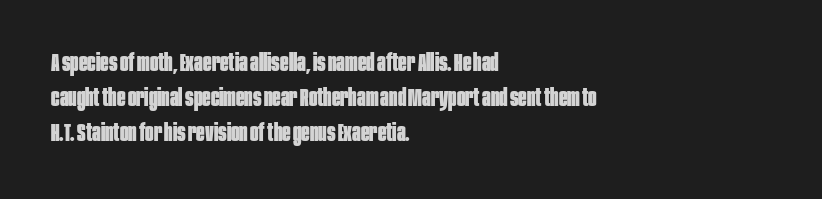
{"italic": "no", "bold": "yes", "underline": "no", "align": "left", "line_spacing": "normal", "line_spacing_ratio": 1.41, "letter_spacing": "normal", "letter_spacing_em": 0.0, "glyph_px": 25}
